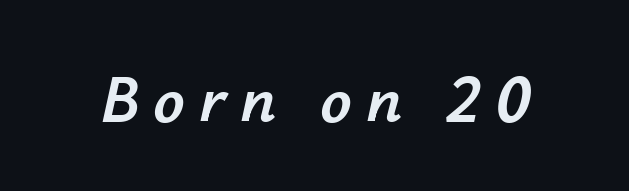
{"italic": "yes", "lean": "right", "slant_degrees": 12, "width": "normal", "stroke_contrast": "low", "x_height": "small", "monospaced": "no", "underline": "no", "letter_spacing": "wide", "letter_spacing_em": 0.2, "glyph_px": 69}
